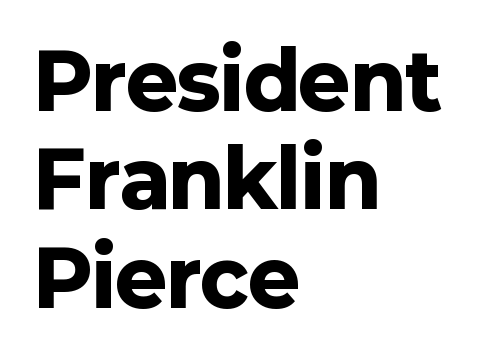
Q: Is the text bold? A: Yes.
Q: Is the text italic (slanted)? A: No, it is upright.
Q: Is the typeface a serif or a sans-serif typeface? A: Sans-serif.
Q: Is the text underlined? A: No.
Q: How is the paragraph aligned? A: Left-aligned.
Q: Is the spacing between letters normal or unusually wide? A: Normal.
Q: Is the spacing between lines tight, normal or loose? A: Normal.
Q: Width (condensed, normal, or wide)? A: Normal.
Q: Stroke contrast? A: Low.
Q: x-height? A: Medium.
Q: Monospaced? A: No.
